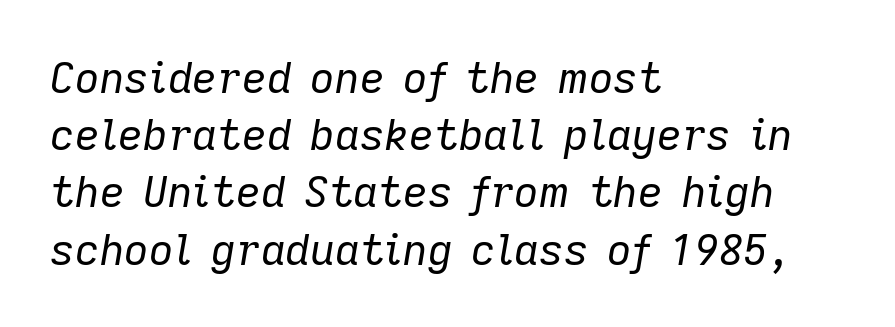
The image shows 43 px regular-weight type, italic (leaning right); set left-aligned, normal line spacing (1.33x), normal letter spacing, not underlined; low stroke contrast and a medium x-height.
